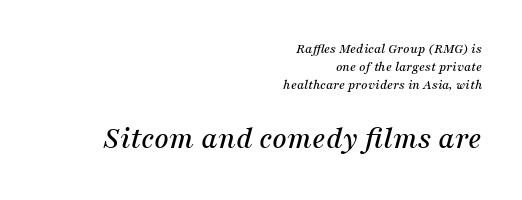
The image shows 32 px serif type, italic (leaning right); set right-aligned, normal line spacing (1.28x), normal letter spacing, not underlined; the second (bottom) block is 2.29x larger; medium stroke contrast and a medium x-height.
